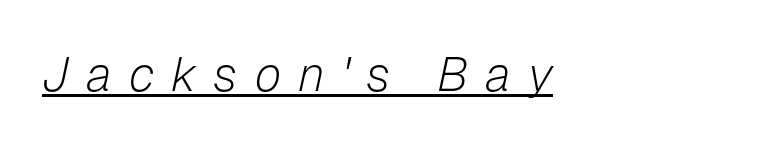
Q: Is the text bold? A: No.
Q: Is the text italic (slanted)? A: Yes, it leans right by about 12 degrees.
Q: Is the text underlined? A: Yes.
Q: Is the spacing between letters normal or unusually wide? A: Unusually wide.
Q: Width (condensed, normal, or wide)? A: Normal.
Q: Stroke contrast? A: Low.
Q: x-height? A: Medium.
Q: Monospaced? A: No.
